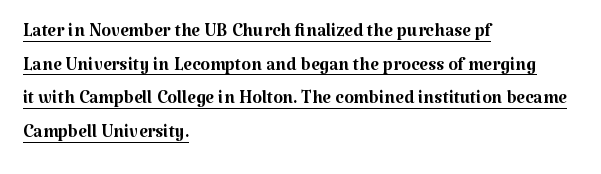
Honestly, the row spacing looks completely unremarkable. In designer terms, the underline attribute is active on this setting. You can tell it's not italic because the verticals are truly vertical. A classic flush-left, rag-right setting is used for this passage. The type is set solid horizontally, with unmodified tracking.
